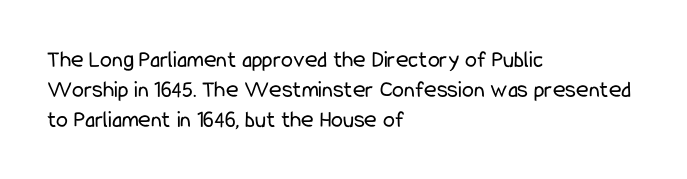
{"italic": "no", "bold": "no", "underline": "no", "align": "left", "line_spacing_ratio": 1.24, "letter_spacing": "normal", "letter_spacing_em": 0.0, "glyph_px": 24}
